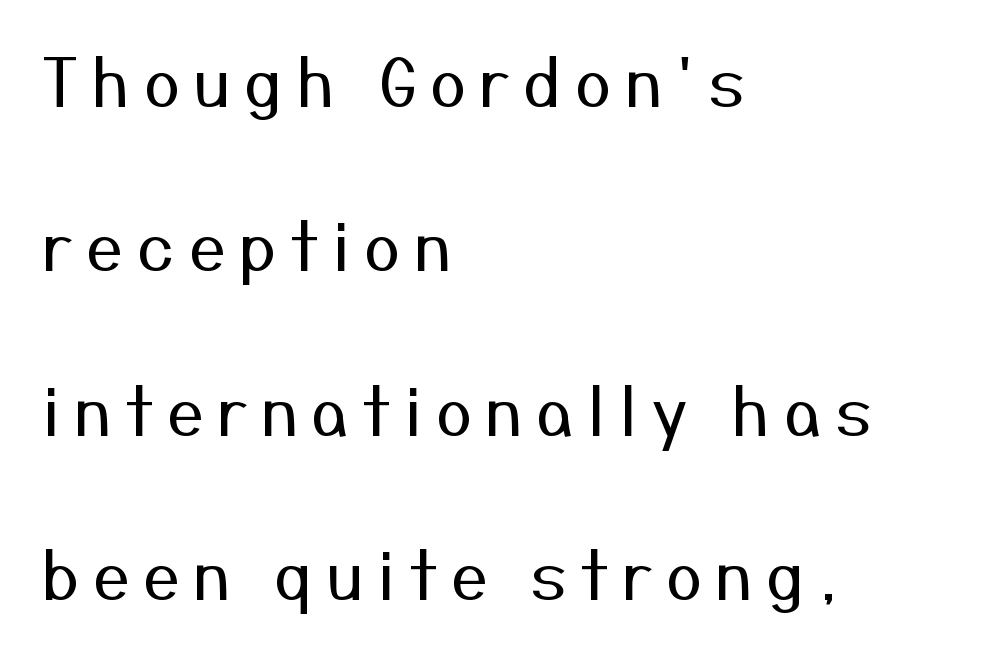
The image shows 66 px regular-weight sans-serif type, upright; set left-aligned, loose line spacing (2.49x), unusually wide letter spacing (+0.2 em), not underlined; medium stroke contrast and a medium x-height.
